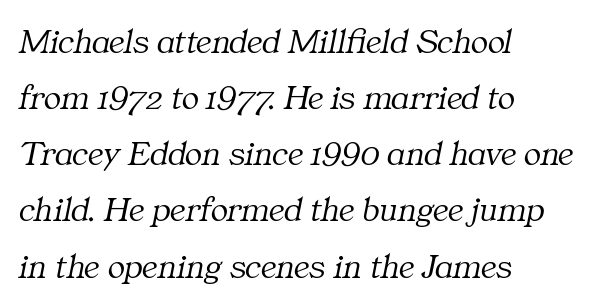
Q: Is the text bold? A: No.
Q: Is the text italic (slanted)? A: Yes, it leans right by about 11 degrees.
Q: Is the typeface a serif or a sans-serif typeface? A: Serif.
Q: Is the text underlined? A: No.
Q: How is the paragraph aligned? A: Left-aligned.
Q: Is the spacing between letters normal or unusually wide? A: Normal.
Q: Is the spacing between lines tight, normal or loose? A: Normal.
Q: Width (condensed, normal, or wide)? A: Normal.
Q: Stroke contrast? A: Medium.
Q: x-height? A: Medium.
Q: Monospaced? A: No.
